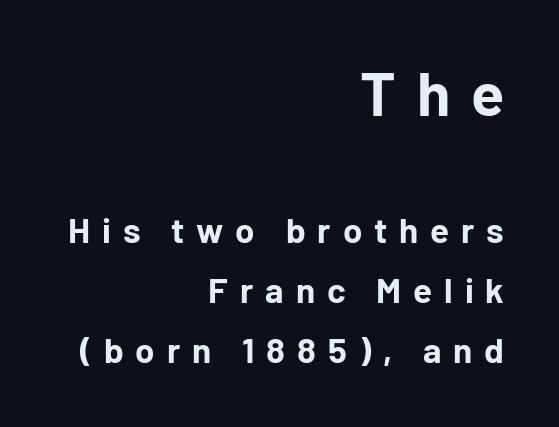
The image shows 61 px bold sans-serif type, upright; set right-aligned, line spacing 1.71x, unusually wide letter spacing (+0.34 em), not underlined; the first (top) block is 1.74x larger; low stroke contrast and a medium x-height.
